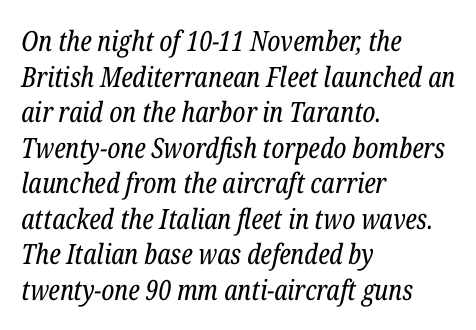
{"serif": "yes", "italic": "yes", "lean": "right", "slant_degrees": 12, "bold": "no", "weight": "regular", "width": "condensed", "stroke_contrast": "low", "x_height": "medium", "monospaced": "no", "underline": "no", "align": "left", "line_spacing": "normal", "line_spacing_ratio": 1.27, "letter_spacing": "normal", "letter_spacing_em": 0.0, "glyph_px": 28}
